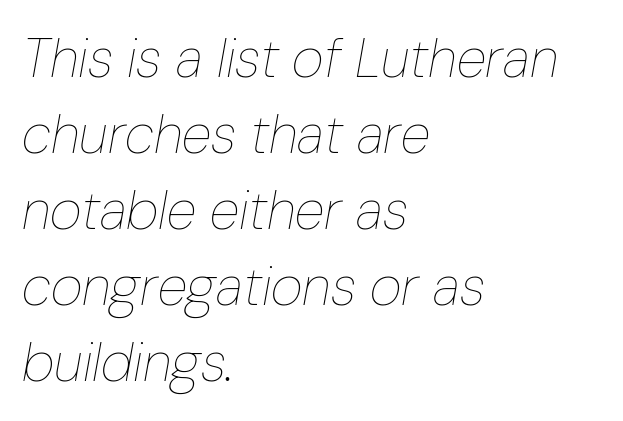
Slant detected: the letters are inclined. The passage shown is not underscored anywhere. The passage shown is typed in a proportional face where columns would drift. No heavy texture on the line: the type isn't bold.
